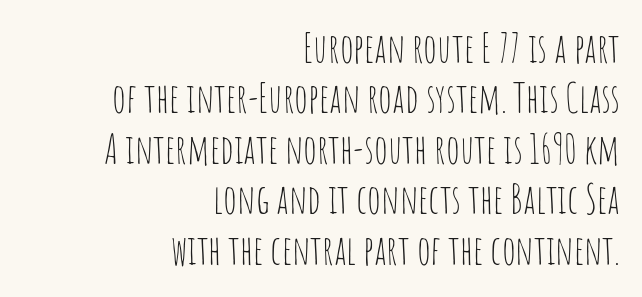
Q: Is the text bold? A: No.
Q: Is the text italic (slanted)? A: No, it is upright.
Q: Is the typeface a serif or a sans-serif typeface? A: Sans-serif.
Q: Is the text underlined? A: No.
Q: How is the paragraph aligned? A: Right-aligned.
Q: Is the spacing between letters normal or unusually wide? A: Normal.
Q: Is the spacing between lines tight, normal or loose? A: Normal.
Q: Width (condensed, normal, or wide)? A: Condensed.
Q: Stroke contrast? A: Low.
Q: x-height? A: Large.
Q: Monospaced? A: No.
